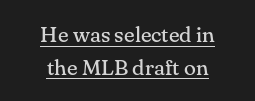
Q: Is the text bold? A: No.
Q: Is the text italic (slanted)? A: No, it is upright.
Q: Is the text underlined? A: Yes.
Q: How is the paragraph aligned? A: Centered.
Q: Is the spacing between letters normal or unusually wide? A: Normal.
Q: Is the spacing between lines tight, normal or loose? A: Normal.
